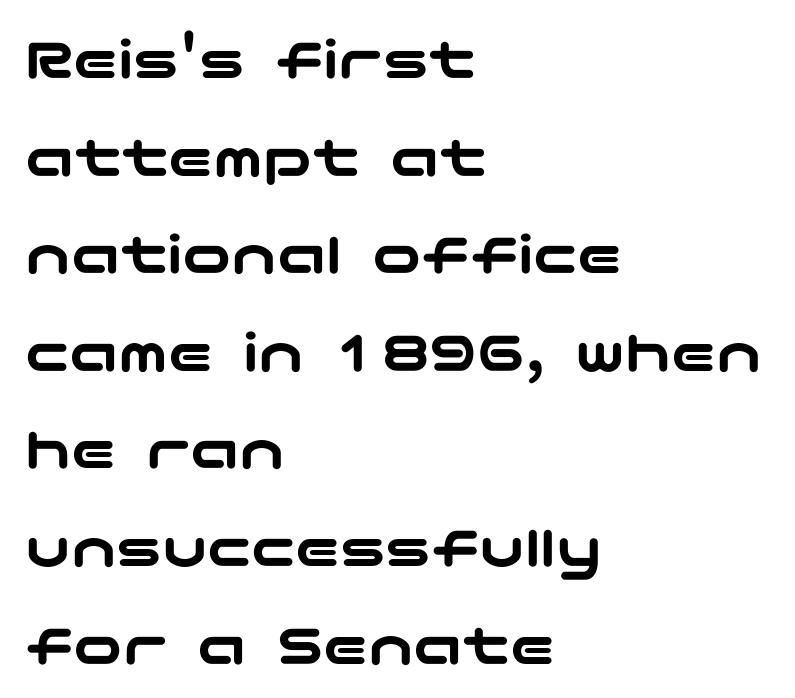
Q: Is the text italic (slanted)? A: No, it is upright.
Q: Is the typeface a serif or a sans-serif typeface? A: Sans-serif.
Q: Is the text underlined? A: No.
Q: How is the paragraph aligned? A: Left-aligned.
Q: Is the spacing between letters normal or unusually wide? A: Normal.
Q: Is the spacing between lines tight, normal or loose? A: Normal.
Q: Width (condensed, normal, or wide)? A: Wide.
Q: Stroke contrast? A: Low.
Q: x-height? A: Medium.
